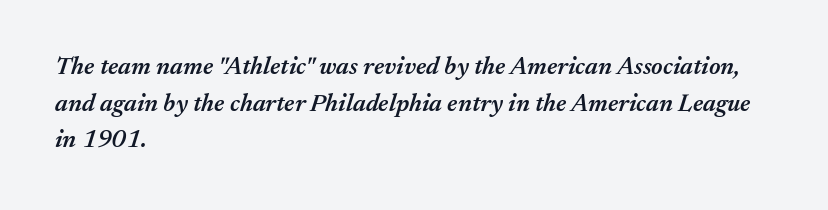
What stands out about the letter spacing? Nothing — it is the standard amount. The area under the type is left untouched. This is oblique type, the kind used for emphasis or titles. Each line starts at the same left margin while the right side varies.
